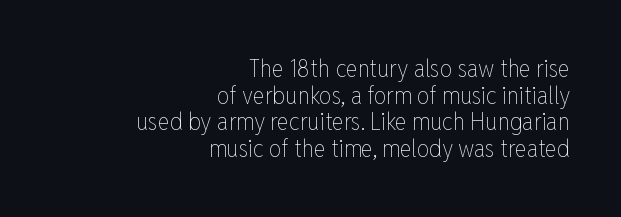
Q: Is the text bold? A: No.
Q: Is the text italic (slanted)? A: No, it is upright.
Q: Is the text underlined? A: No.
Q: How is the paragraph aligned? A: Right-aligned.
Q: Is the spacing between letters normal or unusually wide? A: Normal.
Q: Is the spacing between lines tight, normal or loose? A: Tight.
